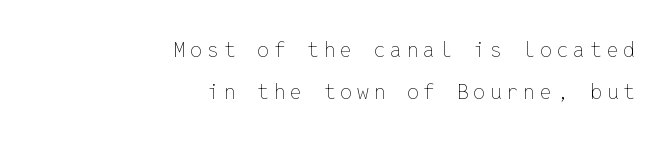
Right-aligned paragraph, ragged on the left. Heft: none added — not bold. The line-height multiplier appears high, well above default. This rendering widens character spacing well past its baseline value.
